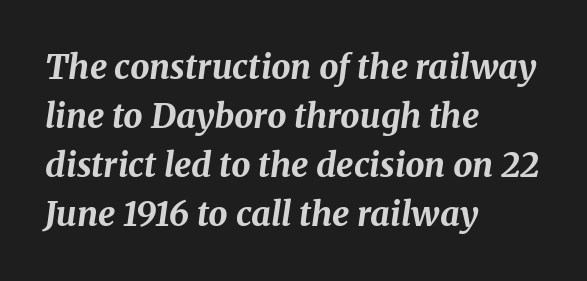
{"italic": "yes", "lean": "right", "slant_degrees": 8, "bold": "yes", "weight": "bold", "width": "normal", "stroke_contrast": "medium", "x_height": "medium", "monospaced": "no", "underline": "no", "align": "left", "line_spacing": "normal", "line_spacing_ratio": 1.44, "letter_spacing": "normal", "letter_spacing_em": 0.0, "glyph_px": 34}
